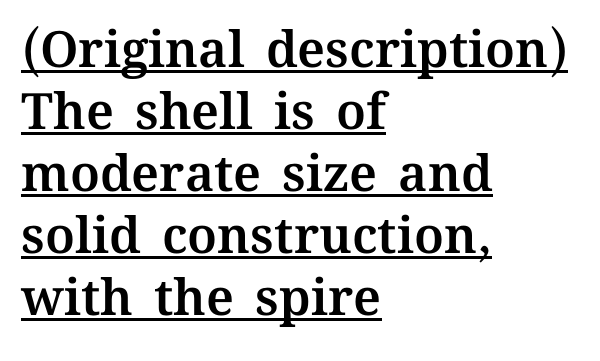
Q: Is the text italic (slanted)? A: No, it is upright.
Q: Is the text underlined? A: Yes.
Q: How is the paragraph aligned? A: Left-aligned.
Q: Is the spacing between letters normal or unusually wide? A: Normal.
Q: Width (condensed, normal, or wide)? A: Normal.
Q: Stroke contrast? A: Medium.
Q: x-height? A: Medium.
Q: Monospaced? A: No.
